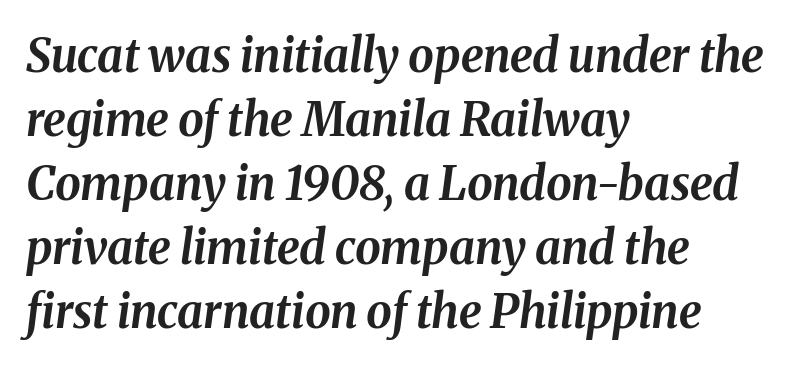
How would I describe the line gaps? Plain and ordinary. Where is the straight margin? On the left. A typesetter would mark this as italic. Note the varied advance widths — an 'i' is clearly narrower than an 'm'. Heavy, bold letterforms. Compared with typical body copy, the letter spacing here is the same.
